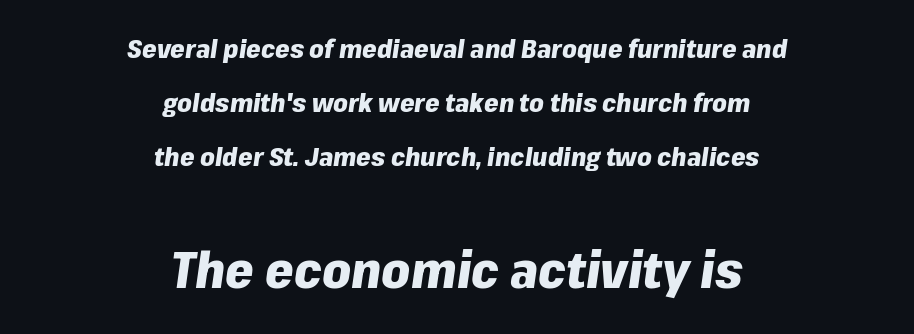
The image shows 51 px heavy type, italic (leaning right); set centered, loose line spacing (2.08x), normal letter spacing, not underlined; the second (bottom) block is 1.96x larger; low stroke contrast and a medium x-height.
